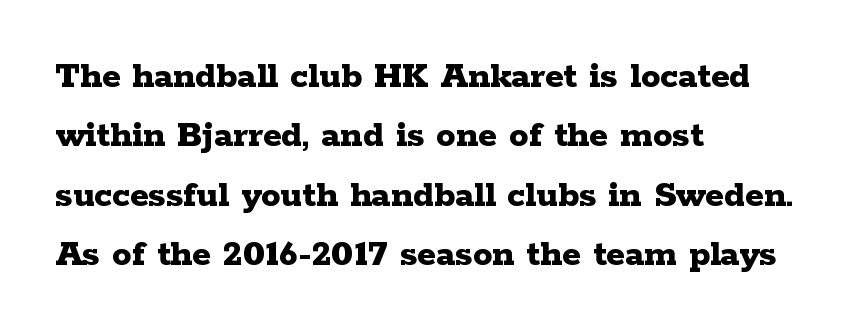
{"serif": "yes", "italic": "no", "bold": "yes", "weight": "bold", "width": "wide", "stroke_contrast": "low", "x_height": "medium", "monospaced": "no", "underline": "no", "align": "left", "line_spacing": "normal", "line_spacing_ratio": 1.52, "letter_spacing": "normal", "letter_spacing_em": 0.0, "glyph_px": 39}
